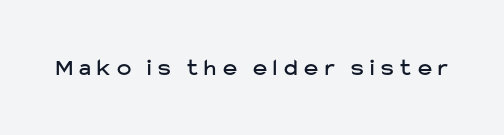
Rendered with straight, roman letterforms. Only glyphs here, with clear space below each row. Between one letter and the next there's a generous, obvious gap.
